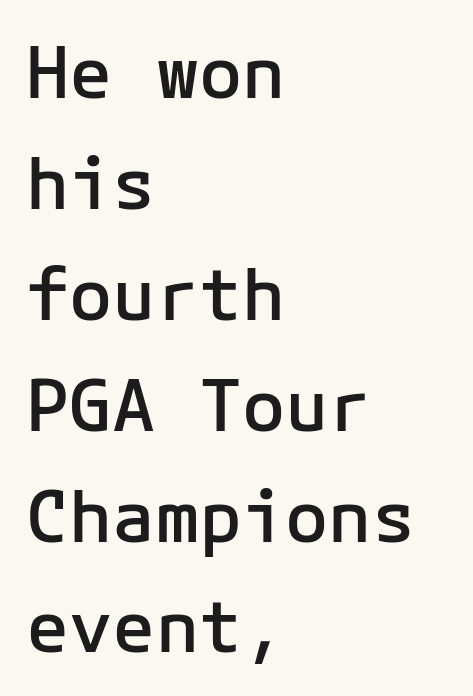
The paragraph shown leans on its left margin. Each word holds together tightly as a unit, with standard inter-letter gaps. The passage shown is semibold, sitting just below true bold. How would I describe the line gaps? Plain and ordinary. This is roman type, the default non-slanted kind. Spacing verdict: monospaced, one width for all characters.
